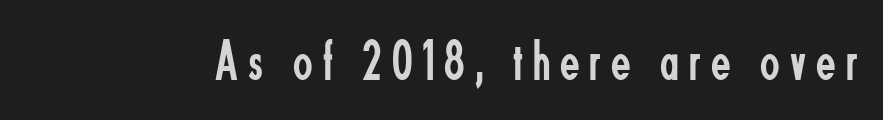
Proportional: the letters do not fall into vertical columns. The foot of each line stays bare and open. Bold? No — there's no thickening of the strokes. Type style note: lacks serifs. Posture: straight, roman, zero tilt.
